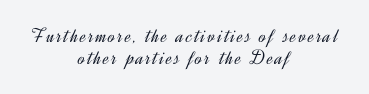
{"bold": "no", "underline": "no", "align": "center", "line_spacing": "tight", "line_spacing_ratio": 1.03, "glyph_px": 21}
